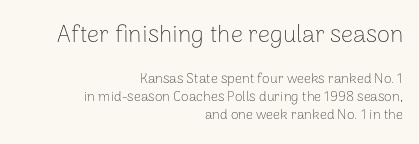
{"italic": "no", "bold": "no", "underline": "no", "align": "right", "line_spacing": "normal", "line_spacing_ratio": 1.31, "letter_spacing": "normal", "letter_spacing_em": 0.0, "larger_block": "first", "size_ratio": 1.71, "glyph_px": 24}
